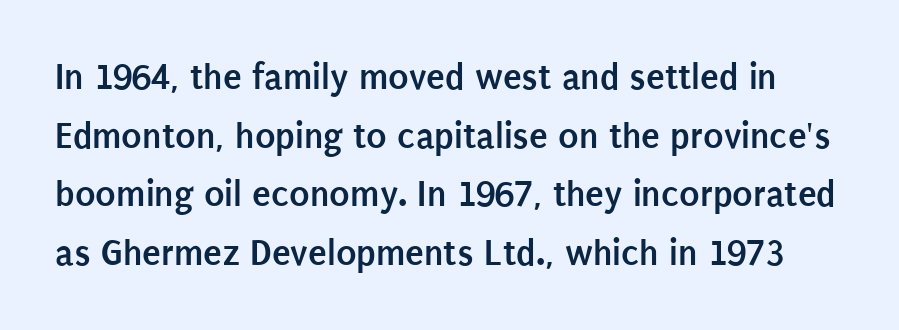
The image shows 38 px semibold, condensed sans-serif type, upright; set normal line spacing (1.54x), normal letter spacing, not underlined; low stroke contrast and a large x-height.
